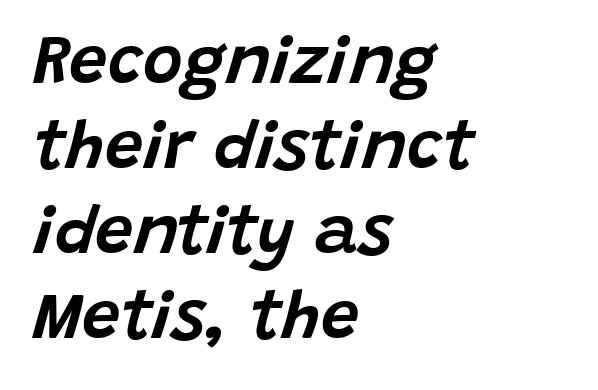
{"italic": "yes", "lean": "right", "slant_degrees": 15, "width": "normal", "stroke_contrast": "low", "x_height": "large", "monospaced": "no", "underline": "no", "align": "left", "line_spacing": "normal", "line_spacing_ratio": 1.25, "letter_spacing": "normal", "letter_spacing_em": 0.0, "glyph_px": 68}
